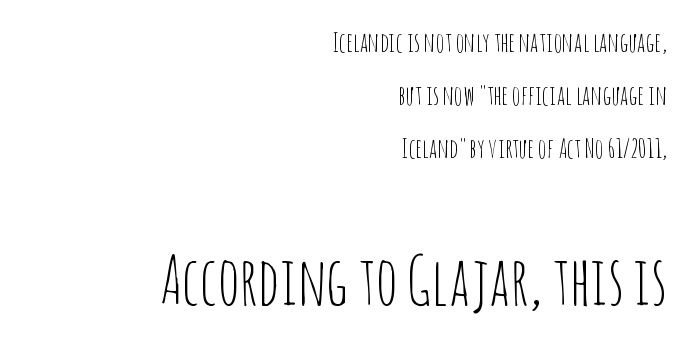
Q: Is the text bold? A: No.
Q: Is the text italic (slanted)? A: No, it is upright.
Q: Is the typeface a serif or a sans-serif typeface? A: Sans-serif.
Q: Is the text underlined? A: No.
Q: How is the paragraph aligned? A: Right-aligned.
Q: Is the spacing between letters normal or unusually wide? A: Normal.
Q: Is the spacing between lines tight, normal or loose? A: Loose.
Q: Which block of text is set in a larger size, the first (top) or the second (bottom)? A: The second (bottom) one.
Q: Width (condensed, normal, or wide)? A: Condensed.
Q: Stroke contrast? A: Low.
Q: x-height? A: Large.
Q: Monospaced? A: No.
